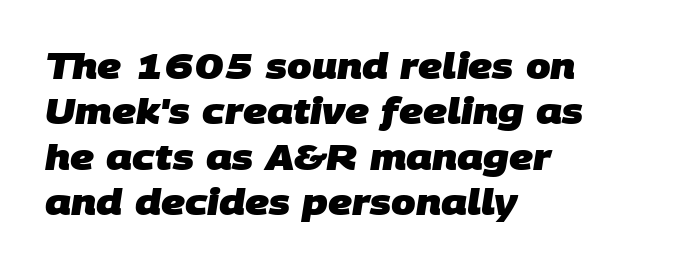
The image shows 35 px heavy sans-serif type; set left-aligned, normal line spacing (1.3x), normal letter spacing, not underlined; low stroke contrast and a large x-height.
